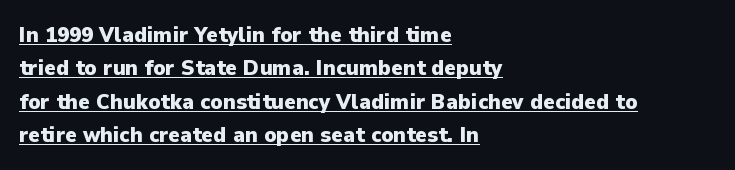
Rows of type keep a routine distance in the vertical direction. One-word summary of the alignment: left. Strokes here are thick enough to call this a true bold. A typesetter would call this zero additional tracking.
